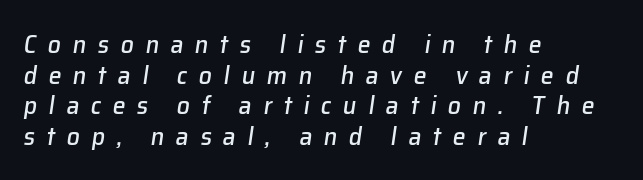
The image shows 26 px text type, italic (leaning right); set left-aligned, line spacing 1.18x, unusually wide letter spacing (+0.44 em), not underlined.
